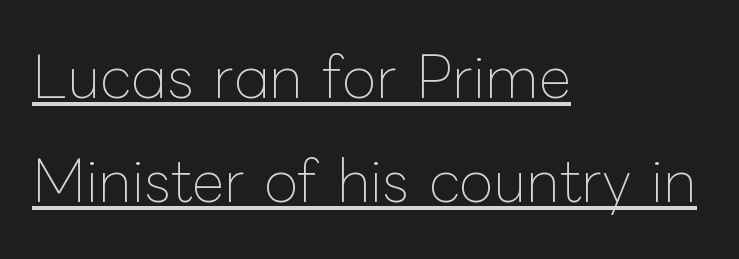
The image shows 56 px thin type, upright; set left-aligned, line spacing 1.85x, normal letter spacing, underlined; low stroke contrast and a medium x-height.
